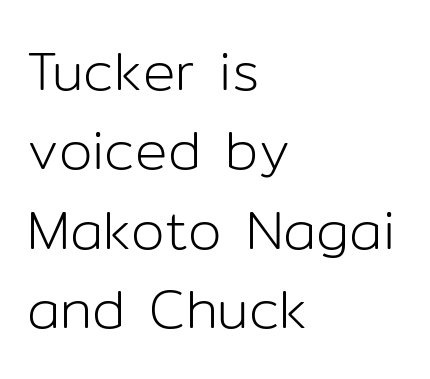
The image shows 54 px light sans-serif type, upright; set left-aligned, normal line spacing (1.47x), normal letter spacing, not underlined; low stroke contrast and a medium x-height.
